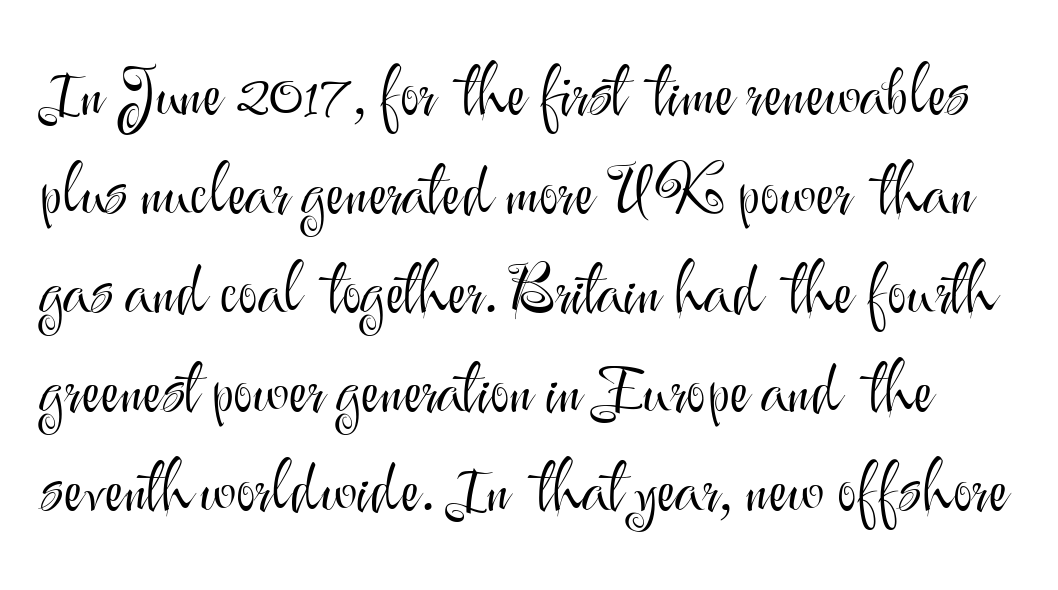
The space directly below the letters is spotless. The vertical gap from one line to the next is medium. The designer went with a sans here, leaving each stem footless. Caption: face not bold, strokes unweighted. Proportional: the letters do not fall into vertical columns.
